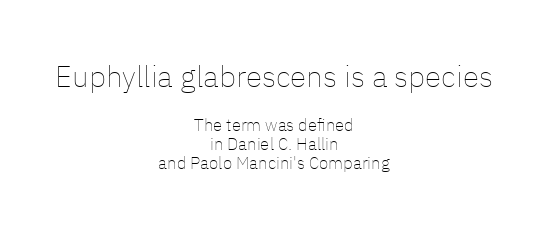
Nobody drew a line under any word here. Here the designer chose a conventional face with non-uniform glyph widths. The paragraph has two soft edges and a firm central axis. Vertical strokes here are truly vertical. No letter is thick-stroked: the sample isn't bold.
